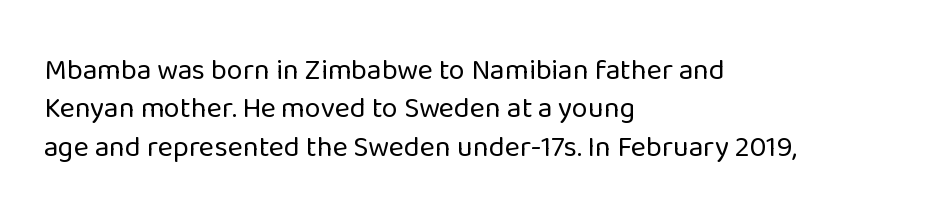
{"serif": "no", "italic": "no", "bold": "no", "weight": "regular", "width": "normal", "stroke_contrast": "low", "x_height": "medium", "monospaced": "no", "underline": "no", "align": "left", "line_spacing": "normal", "line_spacing_ratio": 1.32, "letter_spacing": "normal", "letter_spacing_em": 0.0, "glyph_px": 29}
